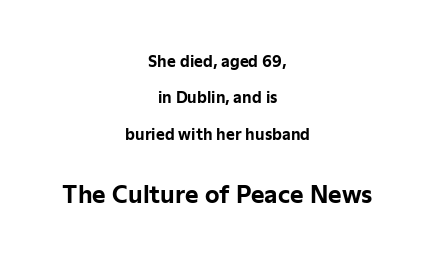
{"italic": "no", "bold": "yes", "underline": "no", "align": "center", "line_spacing": "loose", "line_spacing_ratio": 2.43, "letter_spacing": "normal", "letter_spacing_em": 0.0, "larger_block": "second", "size_ratio": 1.53, "glyph_px": 23}
